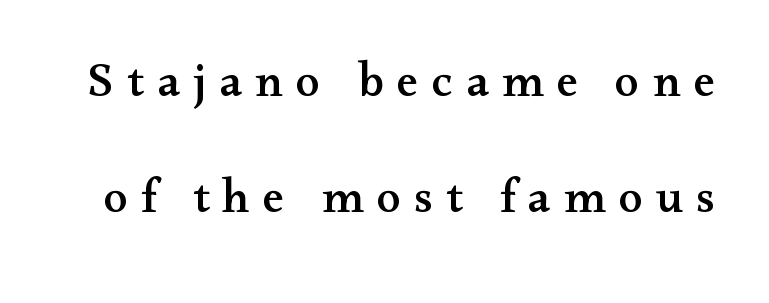
{"serif": "yes", "italic": "no", "width": "wide", "stroke_contrast": "medium", "x_height": "small", "monospaced": "no", "underline": "no", "line_spacing": "loose", "line_spacing_ratio": 2.42, "letter_spacing": "wide", "letter_spacing_em": 0.28, "glyph_px": 48}
